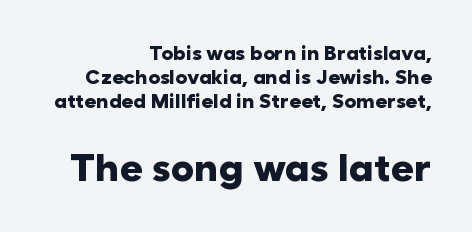
Posture: upright roman. The rendering shows plain stroke endings on the letterforms — a sans-serif design. Bigger letters appear in the bottom chunk; the top chunk is reduced. This sample uses plain, unmodified letter spacing.
